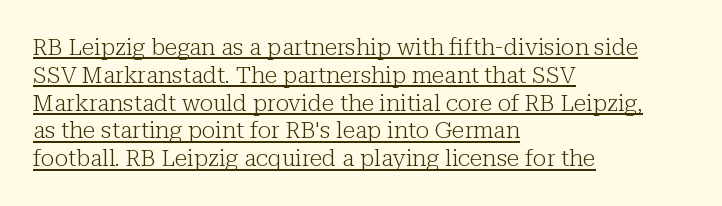
{"italic": "no", "bold": "no", "underline": "yes", "align": "left", "line_spacing_ratio": 1.21, "letter_spacing": "normal", "letter_spacing_em": 0.0, "glyph_px": 23}
